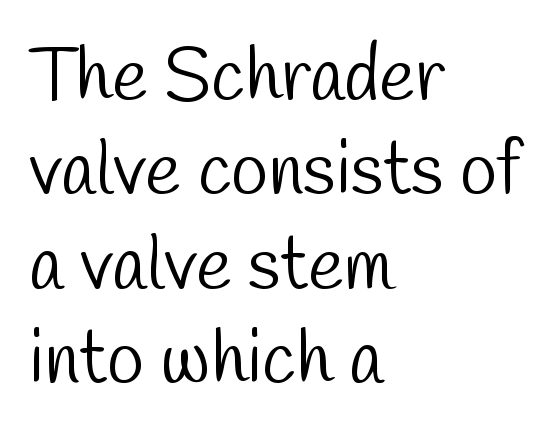
The image shows 75 px light, condensed sans-serif type; set left-aligned, normal line spacing (1.26x), normal letter spacing, not underlined; low stroke contrast and a medium x-height.
